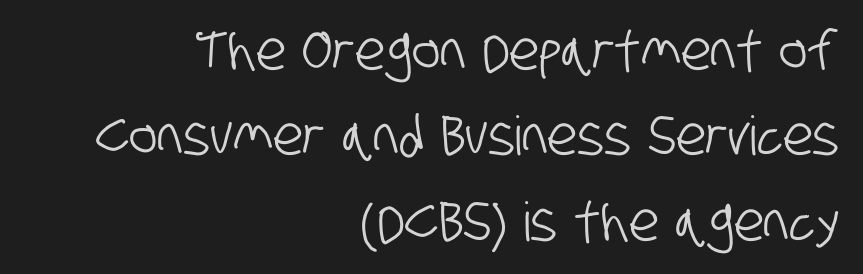
{"serif": "no", "width": "condensed", "stroke_contrast": "low", "x_height": "large", "monospaced": "no", "underline": "no", "align": "right", "line_spacing": "normal", "line_spacing_ratio": 1.58, "letter_spacing": "normal", "letter_spacing_em": 0.0, "glyph_px": 54}
